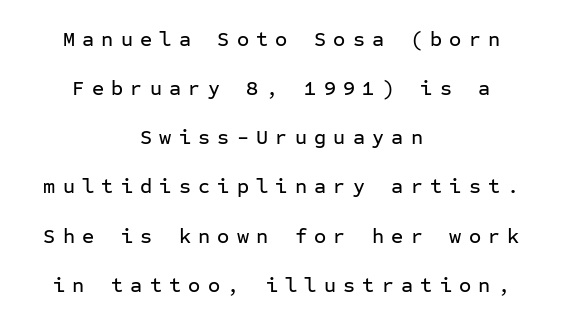
The typography opts for an upright posture over an oblique one. Honestly, the rows look like they've been pulled way apart. The strip under each line holds only bare page. Alignment: centered.
